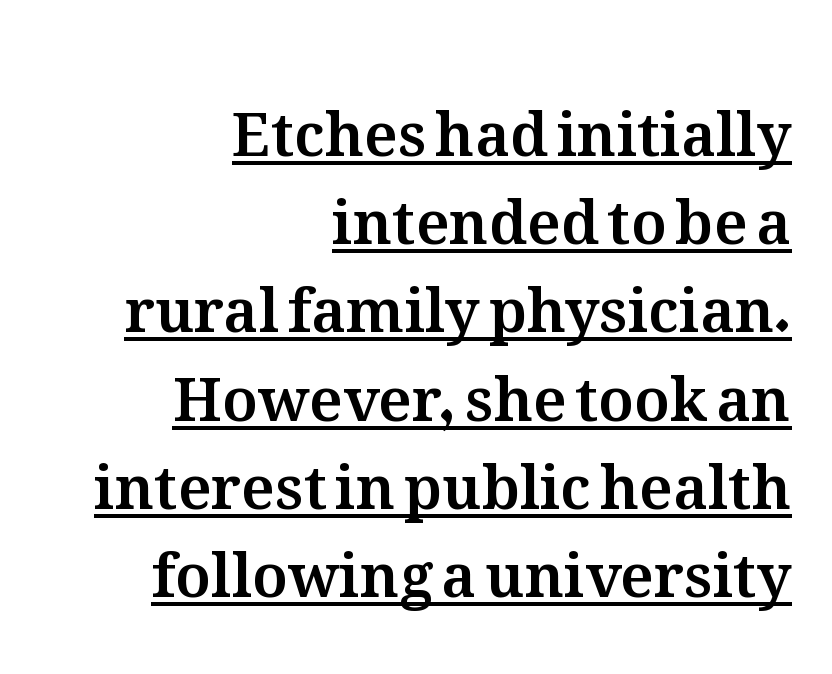
The image shows 60 px text type, upright; set right-aligned, normal line spacing (1.47x), normal letter spacing, underlined; medium stroke contrast and a medium x-height.
